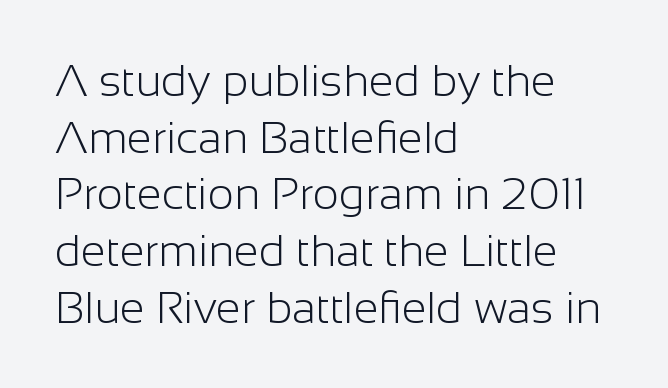
Q: Is the text bold? A: No.
Q: Is the text italic (slanted)? A: No, it is upright.
Q: Is the typeface a serif or a sans-serif typeface? A: Sans-serif.
Q: Is the text underlined? A: No.
Q: How is the paragraph aligned? A: Left-aligned.
Q: Is the spacing between letters normal or unusually wide? A: Normal.
Q: Is the spacing between lines tight, normal or loose? A: Normal.
Q: Width (condensed, normal, or wide)? A: Normal.
Q: Stroke contrast? A: Low.
Q: x-height? A: Medium.
Q: Monospaced? A: No.
